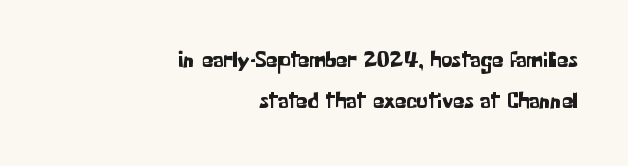
The image shows 22 px text type, upright; set right-aligned, line spacing 1.86x, normal letter spacing, not underlined.
